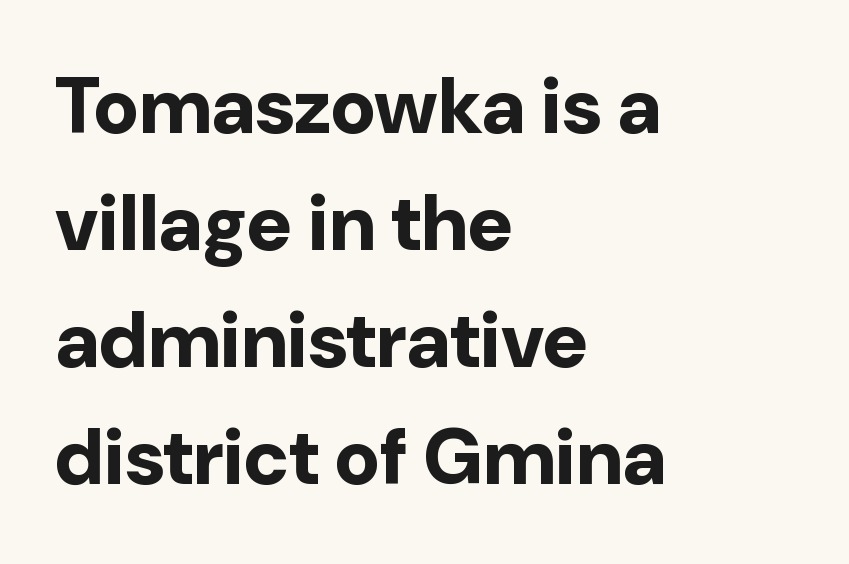
{"serif": "no", "italic": "no", "bold": "yes", "weight": "bold", "width": "normal", "stroke_contrast": "low", "x_height": "medium", "monospaced": "no", "underline": "no", "align": "left", "line_spacing": "normal", "line_spacing_ratio": 1.5, "letter_spacing": "normal", "letter_spacing_em": 0.0, "glyph_px": 78}
